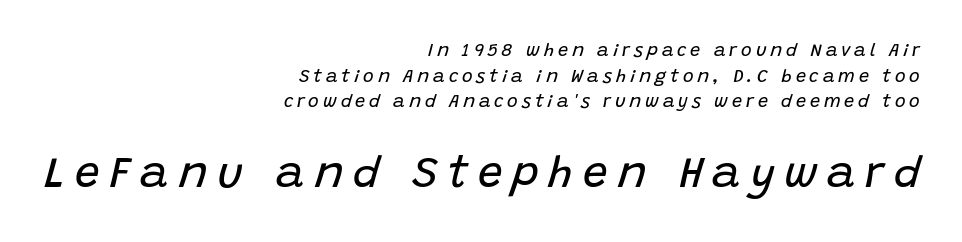
Q: Is the text bold? A: No.
Q: Is the text italic (slanted)? A: Yes, it leans right by about 15 degrees.
Q: Is the text underlined? A: No.
Q: How is the paragraph aligned? A: Right-aligned.
Q: Is the spacing between letters normal or unusually wide? A: Unusually wide.
Q: Is the spacing between lines tight, normal or loose? A: Normal.
Q: Which block of text is set in a larger size, the first (top) or the second (bottom)? A: The second (bottom) one.
Q: Width (condensed, normal, or wide)? A: Normal.
Q: Stroke contrast? A: Low.
Q: x-height? A: Large.
Q: Monospaced? A: No.
